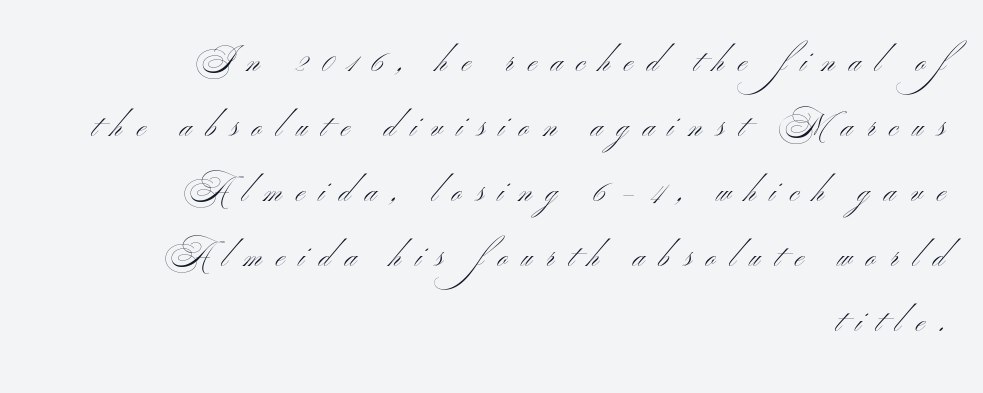
Proportional: the letters do not fall into vertical columns. A student would call this right alignment; a typographer would say flush right, rag left. Spacing between characters has been opened up far beyond the box default. No chunkiness to these letters — they're not bold.
